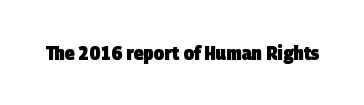
The image shows 20 px bold type; set normal letter spacing, not underlined.
